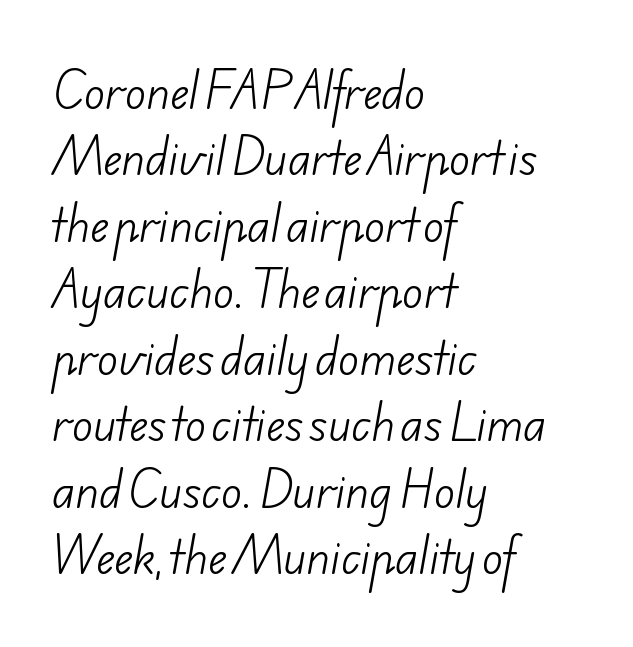
A normal amount of white space separates one row of letters from the next. Letterform terminals end flat and unadorned throughout the passage. Casual observation: everything's shoved over to the left. Each letter keeps its own natural width here, so spacing adapts to shape. Caption: standard tracking, unaltered.
